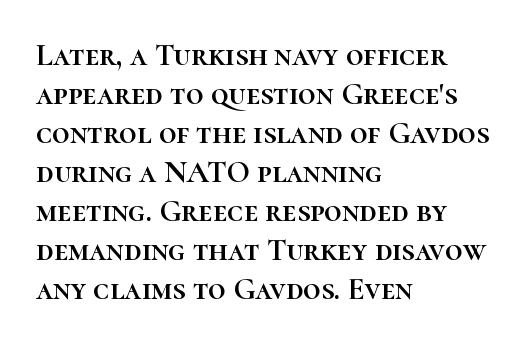
Q: Is the text italic (slanted)? A: No, it is upright.
Q: Is the text underlined? A: No.
Q: How is the paragraph aligned? A: Left-aligned.
Q: Is the spacing between letters normal or unusually wide? A: Normal.
Q: Is the spacing between lines tight, normal or loose? A: Normal.
Q: Width (condensed, normal, or wide)? A: Normal.
Q: Stroke contrast? A: High.
Q: x-height? A: Medium.
Q: Monospaced? A: No.
